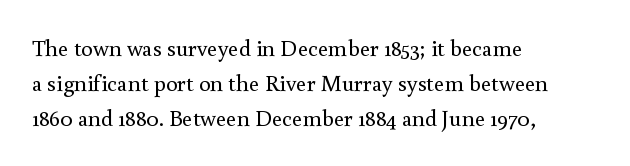
Q: Is the text bold? A: No.
Q: Is the text italic (slanted)? A: No, it is upright.
Q: Is the text underlined? A: No.
Q: How is the paragraph aligned? A: Left-aligned.
Q: Is the spacing between letters normal or unusually wide? A: Normal.
Q: Is the spacing between lines tight, normal or loose? A: Normal.
